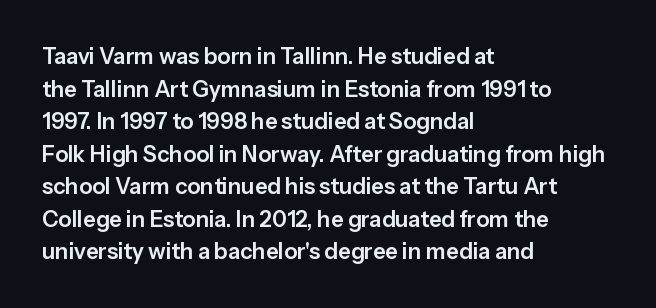
Q: Is the text italic (slanted)? A: No, it is upright.
Q: Is the text underlined? A: No.
Q: How is the paragraph aligned? A: Left-aligned.
Q: Is the spacing between letters normal or unusually wide? A: Normal.
Q: Is the spacing between lines tight, normal or loose? A: Normal.
